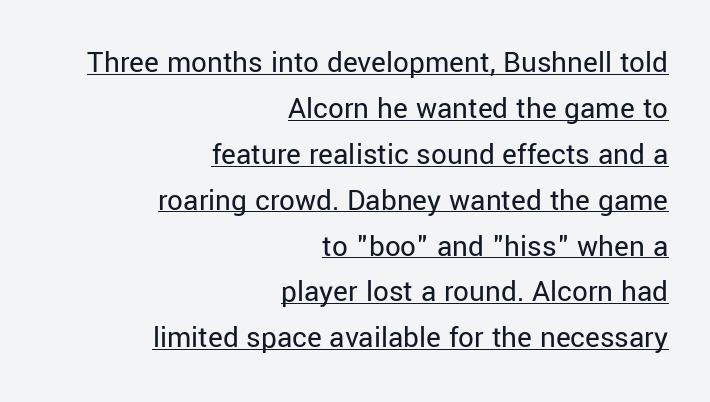
The typesetting does not lean heavy: it is not bold. These lines are rendered in a variable-pitch font. Spacing between characters is what you'd get straight out of the box. Is there any slant? The stems are plumb. To sum up the face: it is a sans, with no serifs.
